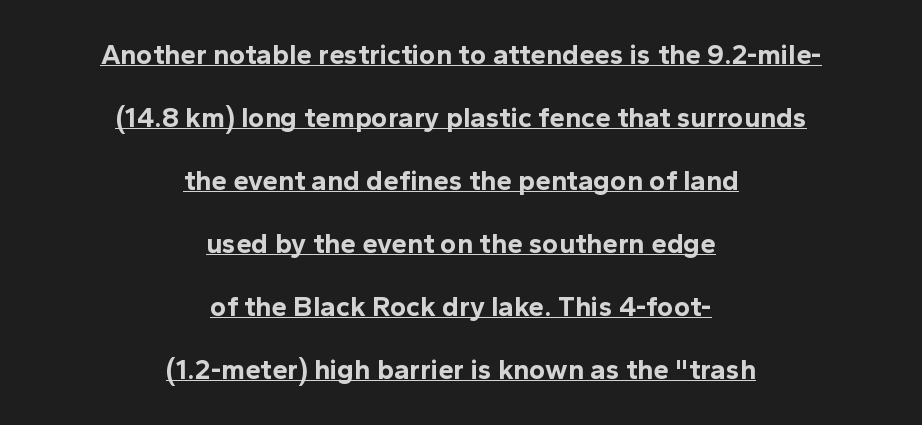
The image shows 28 px bold sans-serif type, upright; set centered, loose line spacing (2.25x), normal letter spacing, underlined; a medium x-height.
